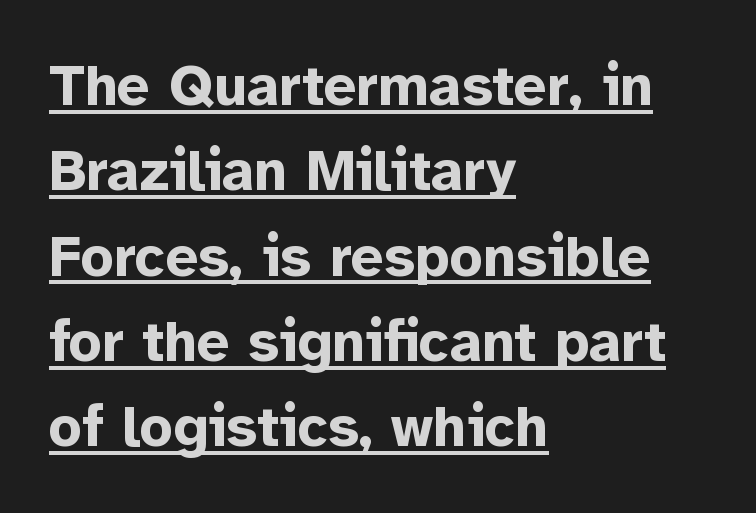
Do the letters lean? They stand straight. The compositor pushed each line to the left boundary. This sample carries an underscore along the baseline area. Font category for this specimen: sans-serif. Observe the ordinary spacing: letters are neighbours, not strangers. Chunky letters — that's bold for sure.
